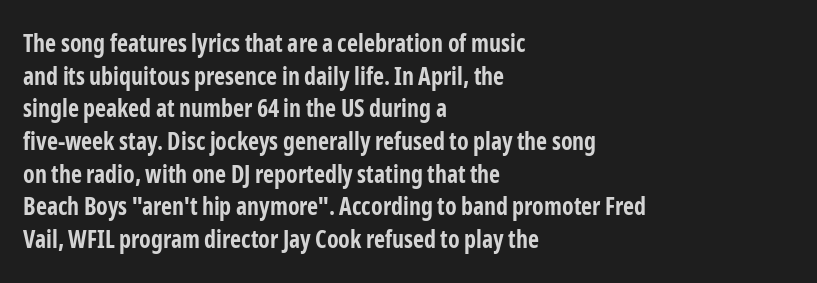
The image shows 24 px bold type, upright; set left-aligned, normal line spacing (1.36x), normal letter spacing, not underlined.
